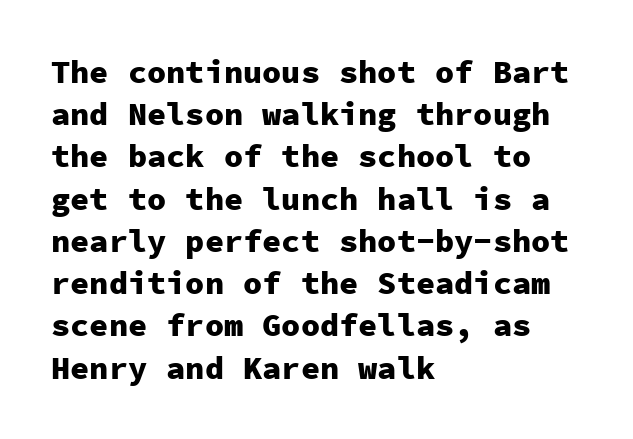
Looks like terminal output: every glyph gets an equal slot. The line texture is even and compact thanks to regular tracking. In CSS terms this would be text-align: left. In terms of leading, this rendering sits right in the middle.
